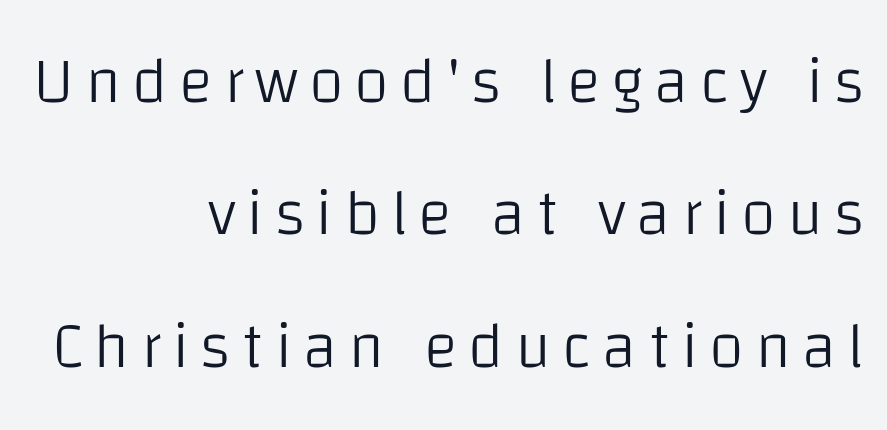
{"serif": "no", "italic": "no", "bold": "no", "weight": "light", "width": "normal", "stroke_contrast": "low", "x_height": "large", "monospaced": "no", "underline": "no", "align": "right", "line_spacing": "loose", "line_spacing_ratio": 2.07, "glyph_px": 64}
